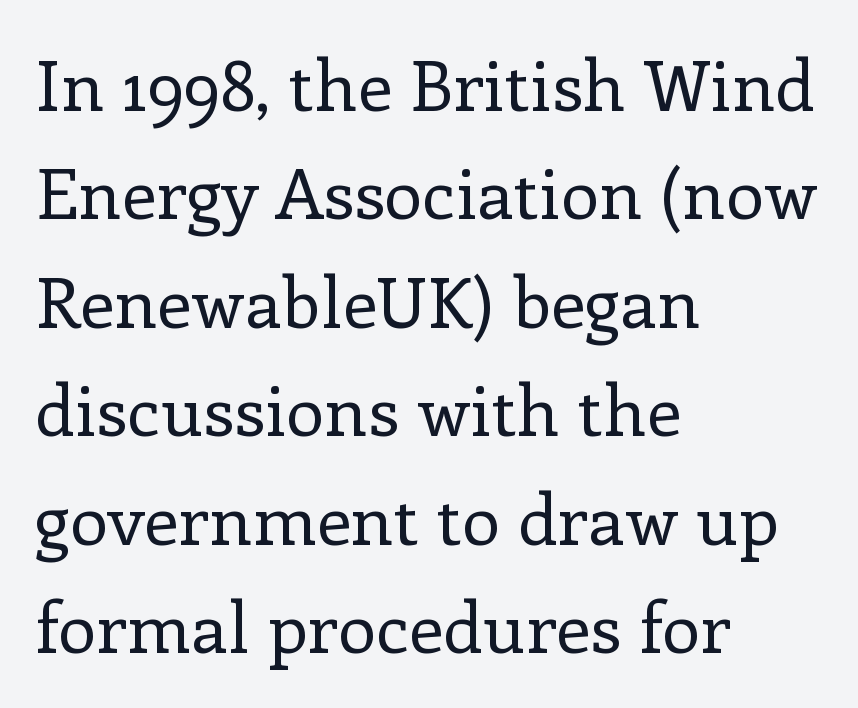
The image shows 70 px regular-weight serif type, upright; set left-aligned, normal line spacing (1.55x), normal letter spacing, not underlined; low stroke contrast and a medium x-height.
